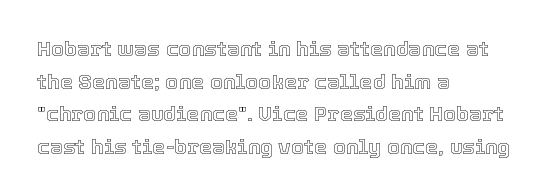
Q: Is the text italic (slanted)? A: No, it is upright.
Q: Is the text underlined? A: No.
Q: How is the paragraph aligned? A: Left-aligned.
Q: Is the spacing between letters normal or unusually wide? A: Normal.
Q: Is the spacing between lines tight, normal or loose? A: Normal.
